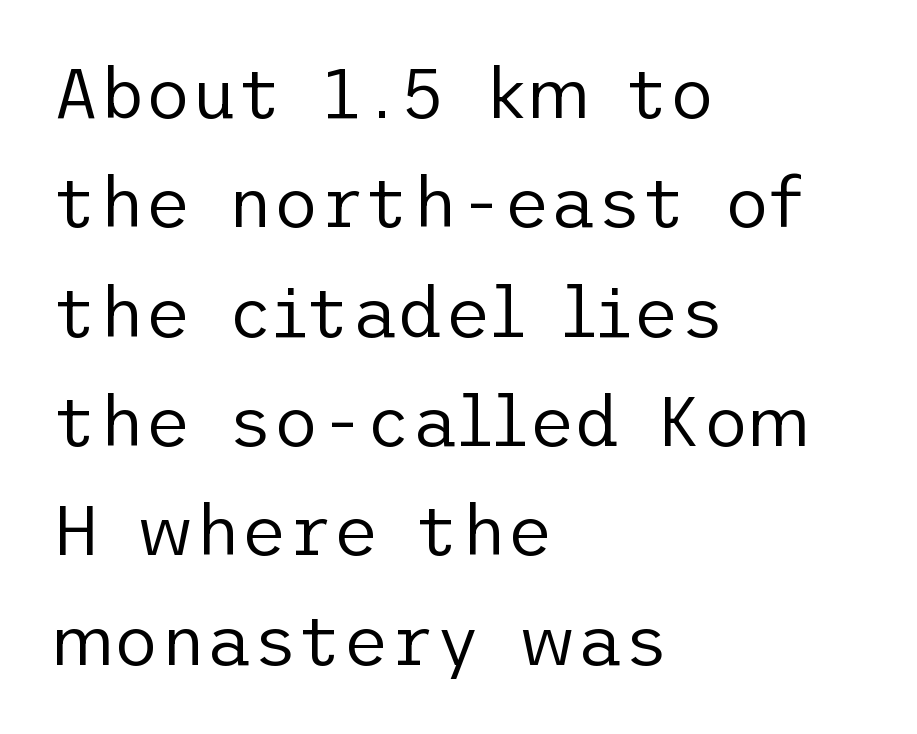
Reading down the column, the eye jumps a familiar distance to each next line. No chunkiness to these letters — they're not bold. The words here are not underlined. Each line starts at the same left margin while the right side varies. Between one letter and the next there's only the usual sliver of space.
